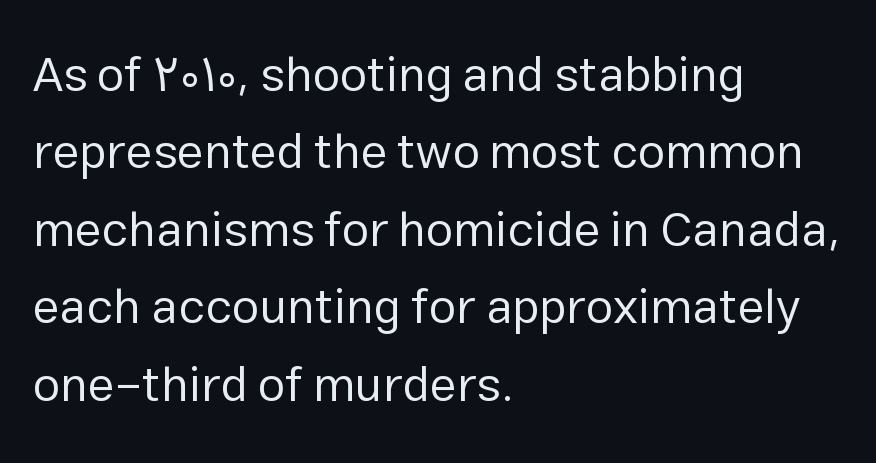
This rendering features lettering with no underline. Weight: in the light-to-regular range. Spacing between characters is what you'd get straight out of the box. Looks like regular typesetting: each glyph gets only the width it needs. Does the type have serifs? No, each stem ends abruptly. The rendering anchors every line to the left-hand side.
